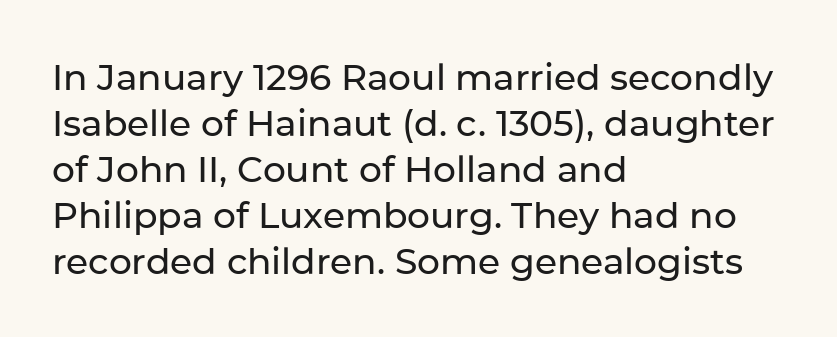
The image shows 36 px sans-serif type, upright; set left-aligned, normal line spacing (1.28x), normal letter spacing, not underlined; low stroke contrast and a medium x-height.
